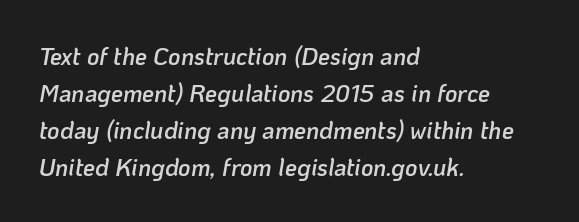
The image shows 24 px text type, italic (leaning right); set left-aligned, normal line spacing (1.54x), normal letter spacing, not underlined.
